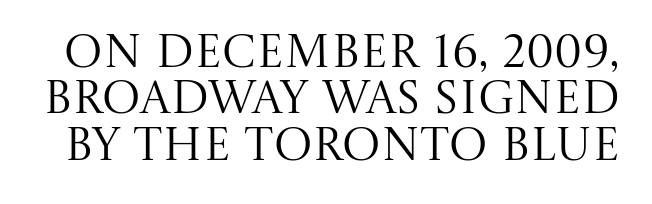
Q: Is the text bold? A: No.
Q: Is the text italic (slanted)? A: No, it is upright.
Q: Is the typeface a serif or a sans-serif typeface? A: Serif.
Q: Is the text underlined? A: No.
Q: Is the spacing between letters normal or unusually wide? A: Normal.
Q: Is the spacing between lines tight, normal or loose? A: Tight.
Q: Width (condensed, normal, or wide)? A: Normal.
Q: Stroke contrast? A: Medium.
Q: x-height? A: Large.
Q: Monospaced? A: No.
